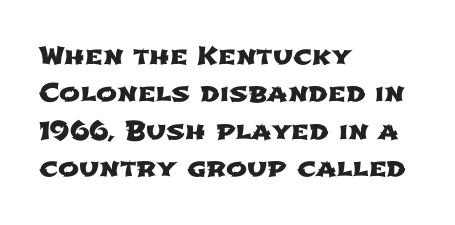
What's the leading like? Ordinary, nothing unusual. Default kerning and tracking; the words read as compact shapes. The foot of each line stays bare and open. Compared with a centered layout, this one pins lines to the left instead.
